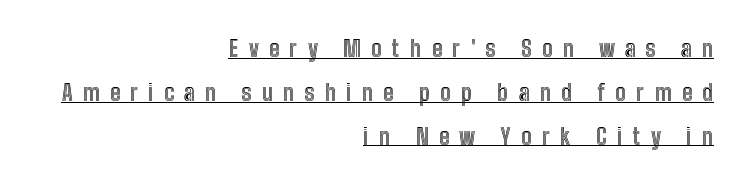
{"italic": "no", "underline": "yes", "align": "right", "line_spacing": "loose", "line_spacing_ratio": 1.99, "letter_spacing": "wide", "letter_spacing_em": 0.47, "glyph_px": 22}
